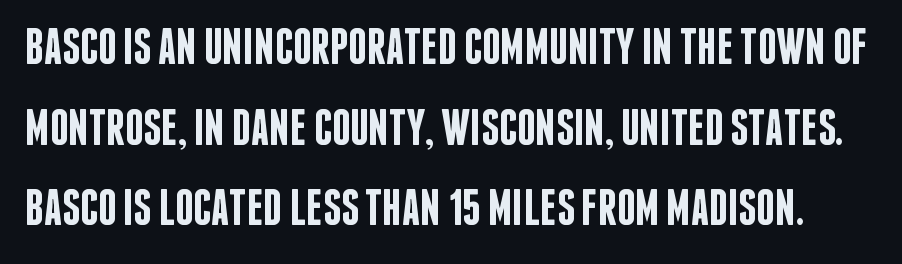
Does extra space separate the letters? No, they use regular spacing. Type without underlining. Every letter is mildly thick-stroked: semibold rather than bold. No feet cap the strokes, marking this as sans-serif type. Do the characters align in a grid? No, the font is proportional. Interline gaps are of average width in this sample.
